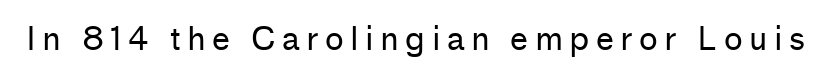
Q: Is the text bold? A: No.
Q: Is the text italic (slanted)? A: No, it is upright.
Q: Is the typeface a serif or a sans-serif typeface? A: Sans-serif.
Q: Is the text underlined? A: No.
Q: Is the spacing between letters normal or unusually wide? A: Unusually wide.
Q: Width (condensed, normal, or wide)? A: Normal.
Q: Stroke contrast? A: Low.
Q: x-height? A: Medium.
Q: Monospaced? A: No.
